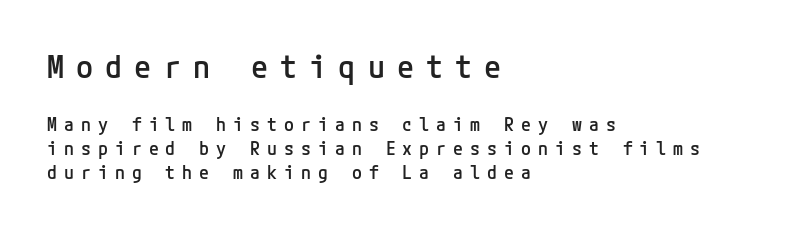
Underline: absent. Leftover space on each line is placed entirely after the last word. Stroke thickness is moderately raised; the sample reads as semibold. The face used here appears at its bigger size in the upper chunk. The specimen reads as upright at a glance.
